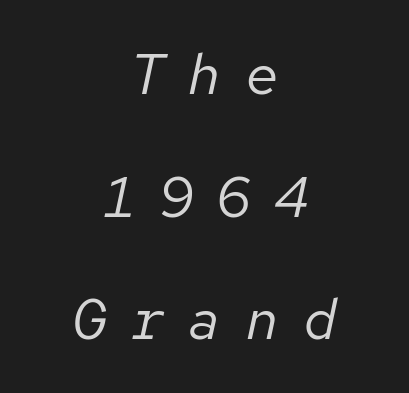
The image shows 57 px regular-weight type, italic (leaning right), monospaced; set centered, loose line spacing (2.15x), unusually wide letter spacing (+0.41 em), not underlined; low stroke contrast and a medium x-height.
